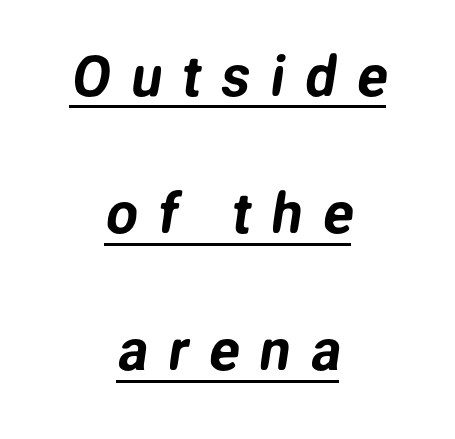
Has an underline been added? It has. These lines are composed in type without serifs. Looks like regular typesetting: each glyph gets only the width it needs. Characters follow at a spacing far wider than the type designer built in.
